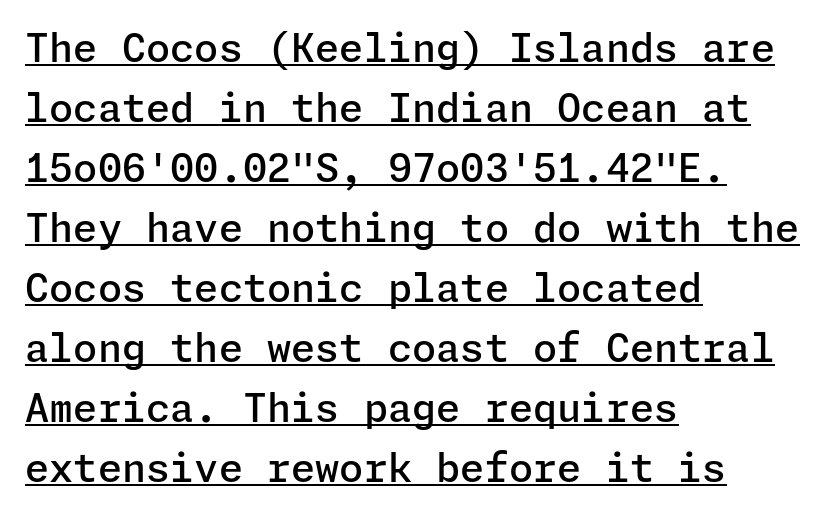
The image shows 39 px semibold sans-serif type, upright; set left-aligned, normal line spacing (1.54x), normal letter spacing, underlined; low stroke contrast and a medium x-height.
